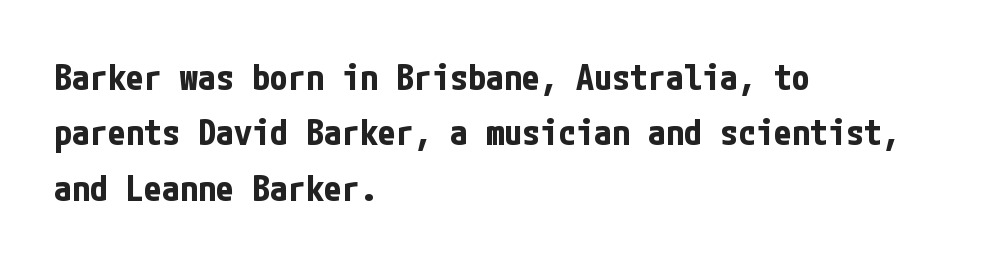
{"serif": "no", "italic": "no", "bold": "yes", "weight": "bold", "width": "condensed", "stroke_contrast": "low", "x_height": "medium", "underline": "no", "align": "left", "line_spacing": "normal", "line_spacing_ratio": 1.54, "letter_spacing": "normal", "letter_spacing_em": 0.0, "glyph_px": 36}
